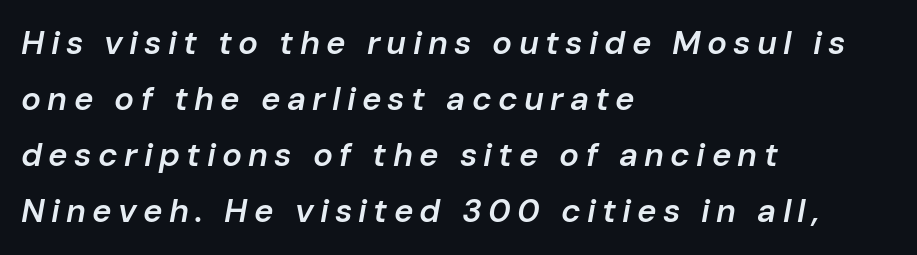
Emphasis-style slanted type is in use. The passage shown is typed in a proportional face where columns would drift. Summary of weight: moderately heavy, a semibold. If you drew a ruler down the left edge, every line would touch it.
